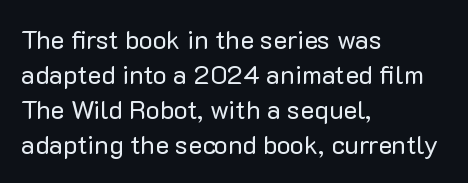
Q: Is the text bold? A: No.
Q: Is the text italic (slanted)? A: No, it is upright.
Q: Is the text underlined? A: No.
Q: How is the paragraph aligned? A: Left-aligned.
Q: Is the spacing between letters normal or unusually wide? A: Normal.
Q: Is the spacing between lines tight, normal or loose? A: Normal.
